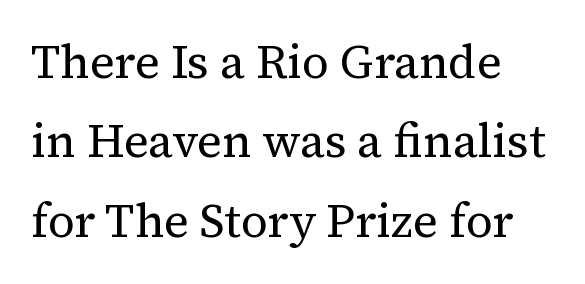
The image shows 47 px regular-weight serif type, upright; set left-aligned, normal line spacing (1.69x), normal letter spacing, not underlined; medium stroke contrast and a medium x-height.
